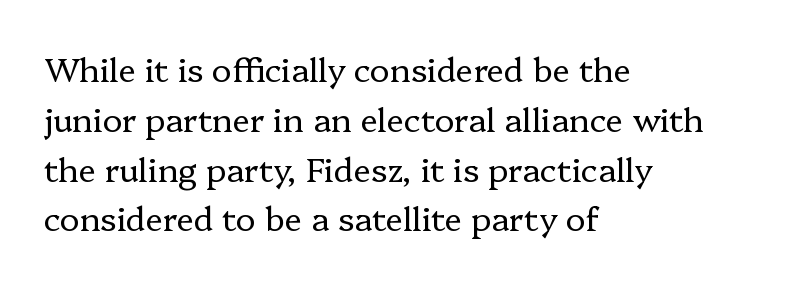
{"serif": "yes", "italic": "no", "bold": "no", "weight": "regular", "width": "normal", "stroke_contrast": "low", "x_height": "medium", "monospaced": "no", "underline": "no", "align": "left", "line_spacing": "normal", "line_spacing_ratio": 1.51, "letter_spacing": "normal", "letter_spacing_em": 0.0, "glyph_px": 33}
